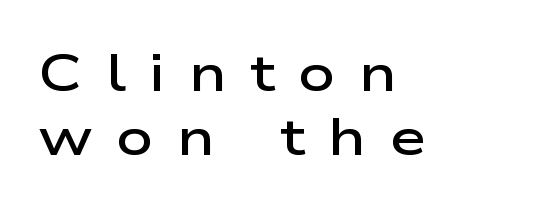
Typographic density is moderately raised because the face is semibold. This rendering features lettering with no underline. The font's upright variant was chosen for this text. The rendering uses natural spacing where letterforms have individual widths.
